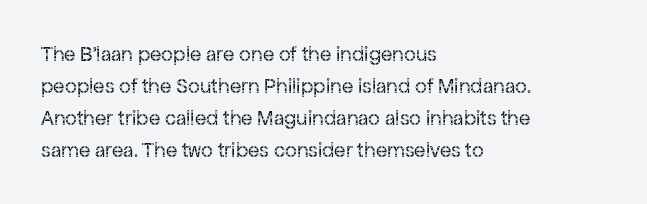
Q: Is the text bold? A: No.
Q: Is the text italic (slanted)? A: No, it is upright.
Q: Is the text underlined? A: No.
Q: How is the paragraph aligned? A: Left-aligned.
Q: Is the spacing between letters normal or unusually wide? A: Normal.
Q: Is the spacing between lines tight, normal or loose? A: Normal.
